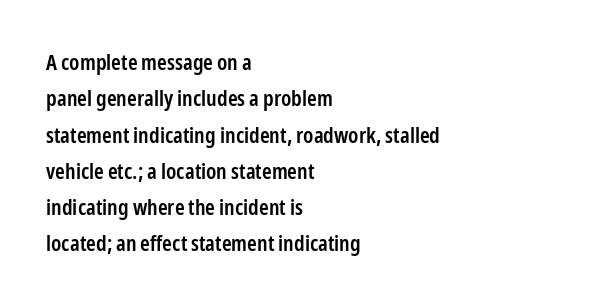
{"italic": "no", "bold": "semi", "underline": "no", "align": "left", "line_spacing": "normal", "line_spacing_ratio": 1.65, "letter_spacing": "normal", "letter_spacing_em": 0.0, "glyph_px": 22}
